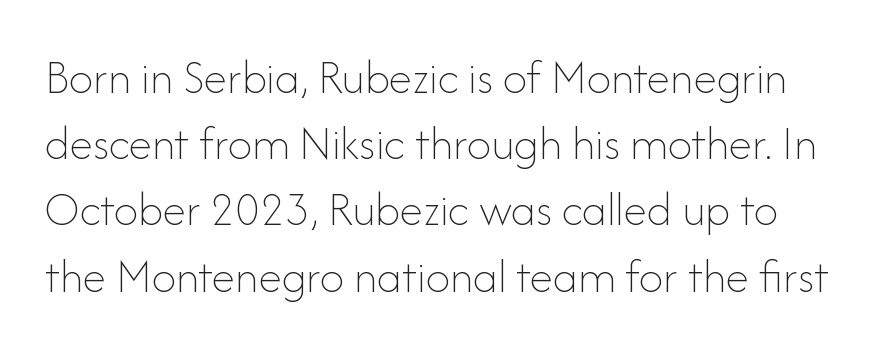
Q: Is the text bold? A: No.
Q: Is the text italic (slanted)? A: No, it is upright.
Q: Is the text underlined? A: No.
Q: Is the spacing between letters normal or unusually wide? A: Normal.
Q: Is the spacing between lines tight, normal or loose? A: Normal.
Q: Width (condensed, normal, or wide)? A: Normal.
Q: Stroke contrast? A: Low.
Q: x-height? A: Small.
Q: Monospaced? A: No.
